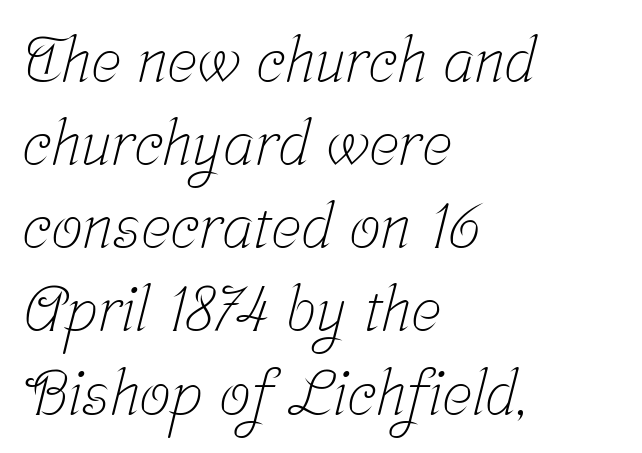
The image shows 63 px light, condensed serif type; set left-aligned, normal line spacing (1.32x), normal letter spacing, not underlined; low stroke contrast and a medium x-height.
